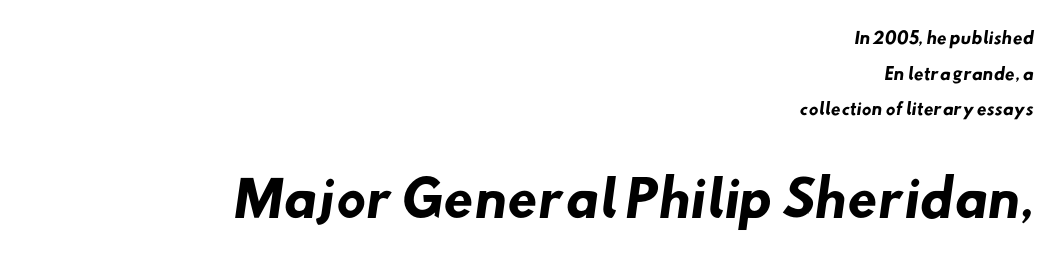
{"serif": "no", "bold": "yes", "weight": "heavy", "width": "normal", "stroke_contrast": "low", "x_height": "small", "monospaced": "no", "underline": "no", "align": "right", "line_spacing": "loose", "line_spacing_ratio": 2.22, "letter_spacing": "normal", "letter_spacing_em": 0.0, "larger_block": "second", "size_ratio": 3.06, "glyph_px": 49}
